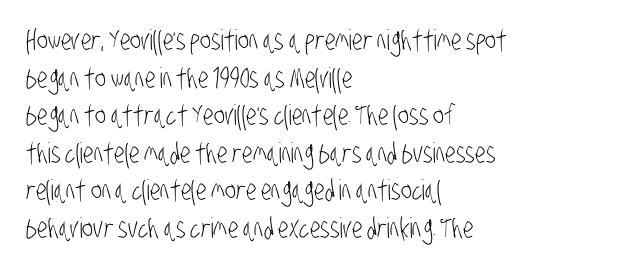
Font category for this specimen: sans-serif. Does the leading feel generous? No, just average. The space beneath each line is pristine and unruled. These lines are rendered in a variable-pitch font.
